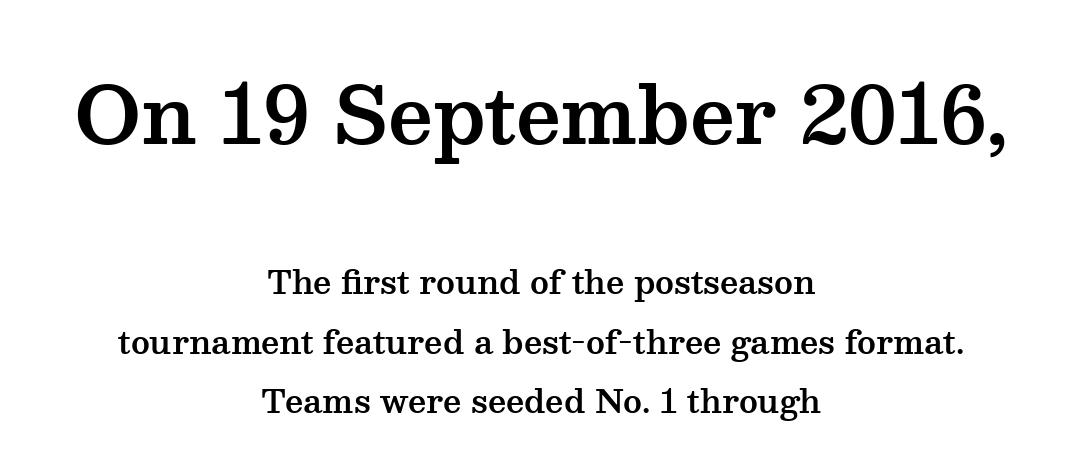
Beneath every word, the page is bare. In terms of letterform style, serifs are clearly present. Compared with a flush-left layout, this one balances lines on the center instead. The emphasis by scale lands on block number one, above. Inter-character spacing is left at the font's built-in metrics. These lines were composed using upright roman letters.
